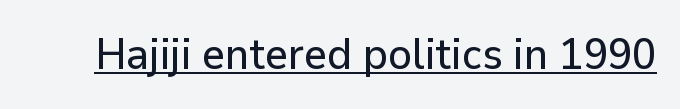
The image shows 44 px sans-serif type, upright; set normal letter spacing, underlined; low stroke contrast and a medium x-height.
